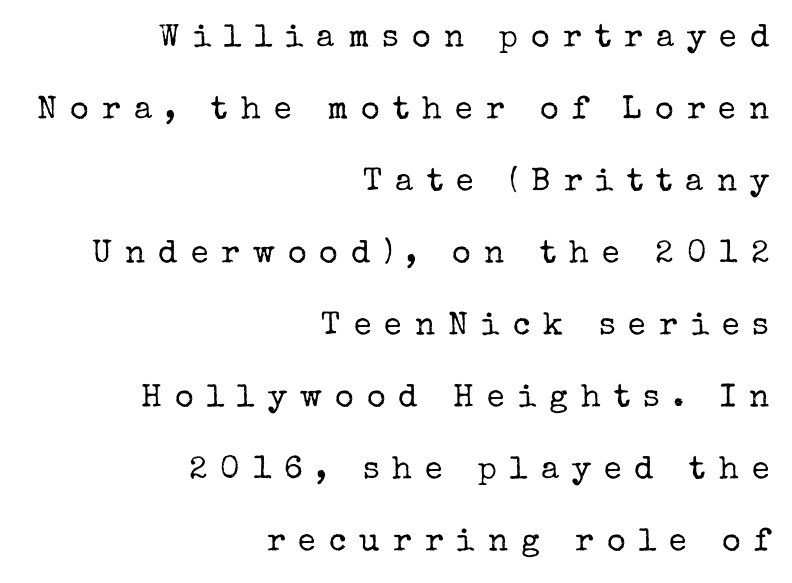
The image shows 32 px regular-weight serif type, upright; set right-aligned, loose line spacing (2.25x), unusually wide letter spacing (+0.41 em), not underlined; low stroke contrast and a medium x-height.
